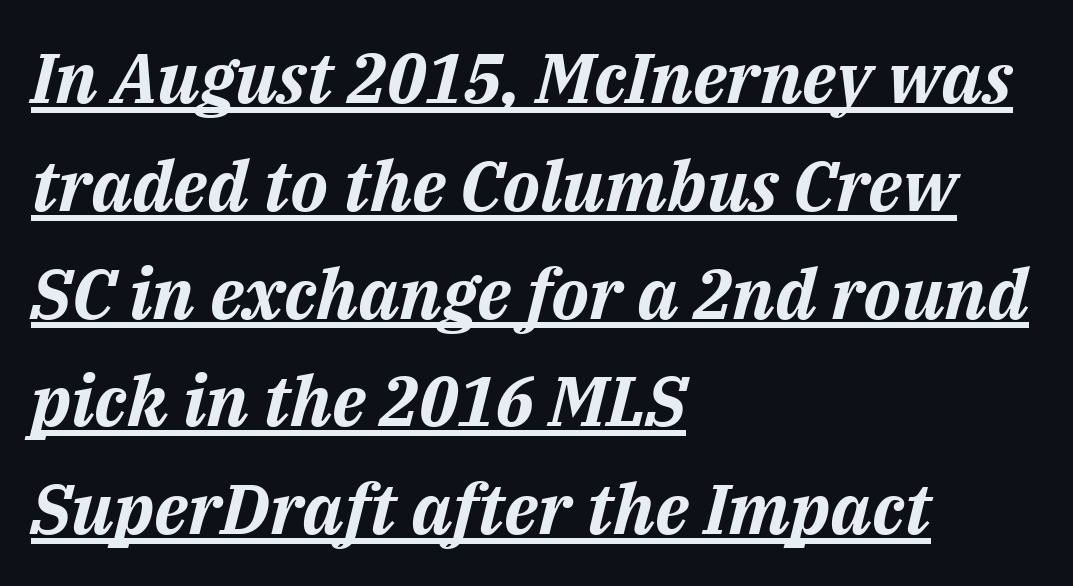
The image shows 70 px bold type, italic (leaning right); set left-aligned, normal line spacing (1.54x), normal letter spacing, underlined; medium stroke contrast and a medium x-height.
